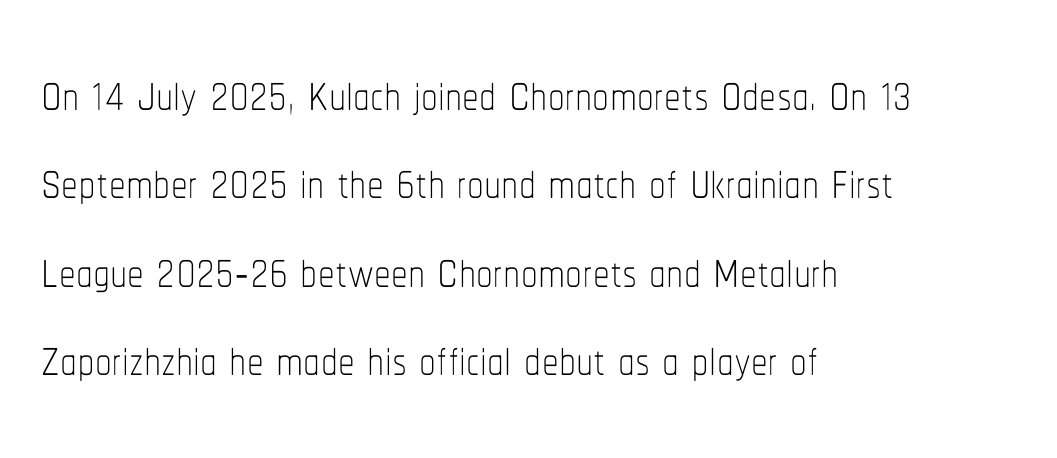
{"italic": "no", "bold": "no", "weight": "thin", "width": "condensed", "stroke_contrast": "low", "x_height": "medium", "monospaced": "no", "underline": "no", "align": "left", "line_spacing": "normal", "line_spacing_ratio": 1.32, "letter_spacing": "normal", "letter_spacing_em": 0.0, "glyph_px": 67}
